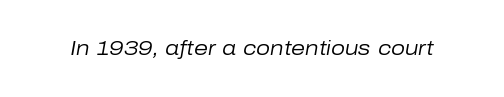
Looking at the ascenders, they clearly lean. The gaps between neighbouring characters are ordinary and unremarkable. Any mark beneath the type? The region is blank. This reads as an unemphasized weight, regular at the heaviest.
